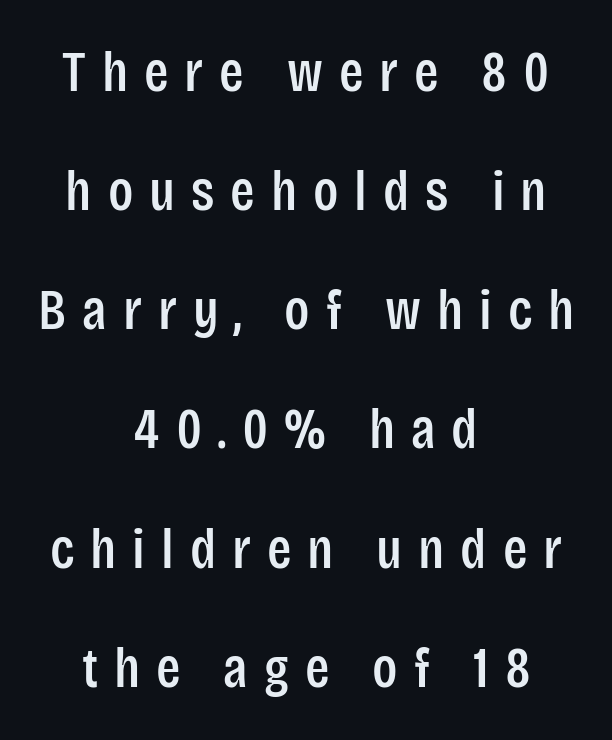
The image shows 57 px condensed sans-serif type, upright; set centered, loose line spacing (2.09x), unusually wide letter spacing (+0.28 em), not underlined; low stroke contrast and a large x-height.
